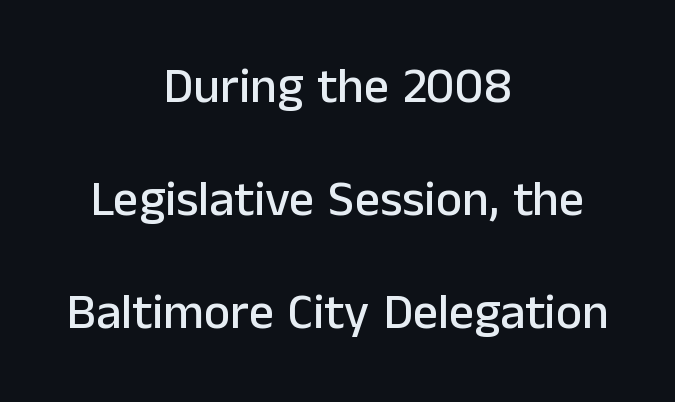
{"serif": "no", "italic": "no", "width": "normal", "stroke_contrast": "low", "x_height": "medium", "monospaced": "no", "underline": "no", "align": "center", "line_spacing": "loose", "line_spacing_ratio": 2.26, "letter_spacing": "normal", "letter_spacing_em": 0.0, "glyph_px": 50}
